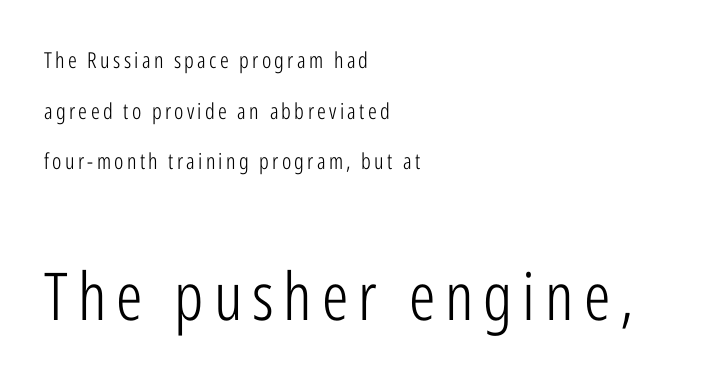
Q: Is the text bold? A: No.
Q: Is the text italic (slanted)? A: No, it is upright.
Q: Is the typeface a serif or a sans-serif typeface? A: Sans-serif.
Q: Is the text underlined? A: No.
Q: How is the paragraph aligned? A: Left-aligned.
Q: Is the spacing between lines tight, normal or loose? A: Loose.
Q: Which block of text is set in a larger size, the first (top) or the second (bottom)? A: The second (bottom) one.
Q: Width (condensed, normal, or wide)? A: Condensed.
Q: Stroke contrast? A: Low.
Q: x-height? A: Medium.
Q: Monospaced? A: No.
